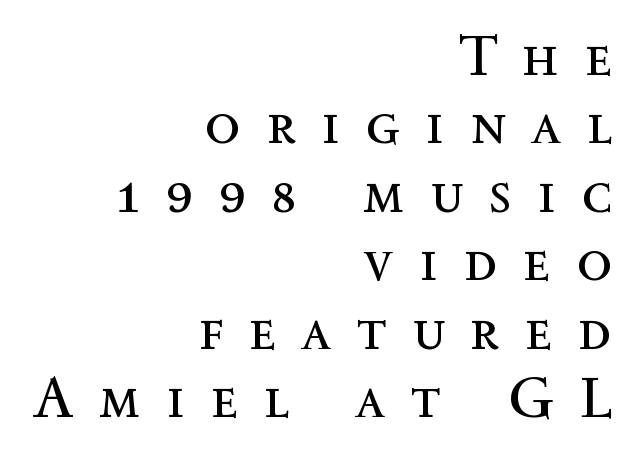
Q: Is the text bold? A: No.
Q: Is the text italic (slanted)? A: No, it is upright.
Q: Is the text underlined? A: No.
Q: How is the paragraph aligned? A: Right-aligned.
Q: Is the spacing between letters normal or unusually wide? A: Unusually wide.
Q: Width (condensed, normal, or wide)? A: Normal.
Q: x-height? A: Medium.
Q: Monospaced? A: No.
